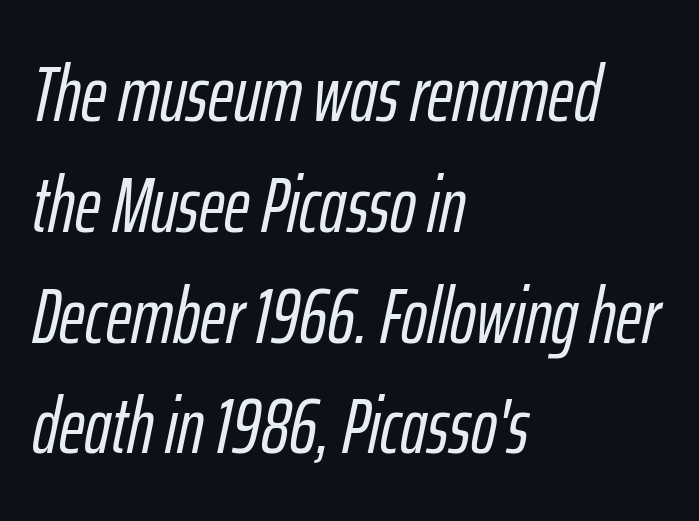
The strip under each line holds only bare page. Varying glyph widths throughout — classic text-font behaviour. Rendered with sloped, italic letterforms. The rendering anchors every line to the left-hand side. In terms of leading, this rendering sits right in the middle. In terms of letterspacing, this is plain default setting.
